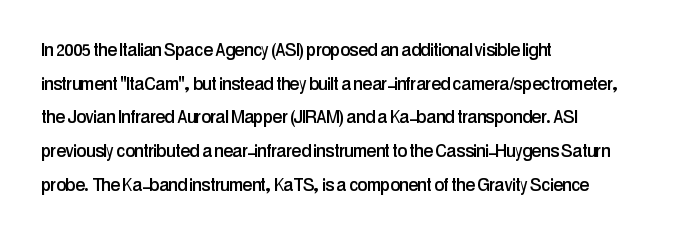
One glance says typical: line gaps are just what's usual. The letters stand upright; this is a roman face. The gap between lines stays unmarked. These lines keep a tight, regular rhythm from letter to letter. Casual observation: everything's shoved over to the left.
